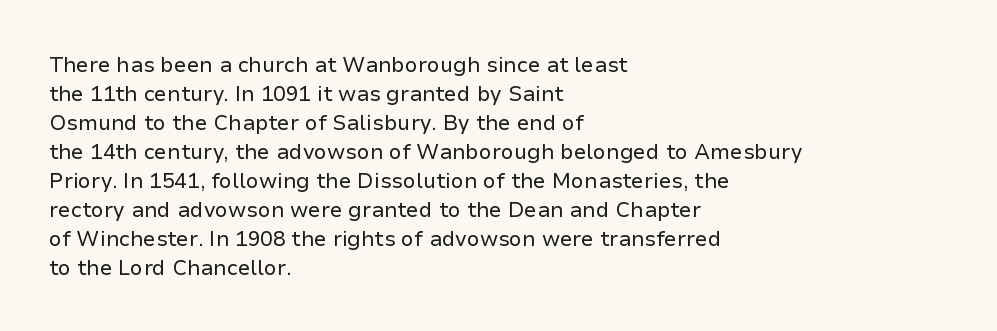
Q: Is the text bold? A: No.
Q: Is the text italic (slanted)? A: No, it is upright.
Q: Is the text underlined? A: No.
Q: How is the paragraph aligned? A: Left-aligned.
Q: Is the spacing between letters normal or unusually wide? A: Normal.
Q: Is the spacing between lines tight, normal or loose? A: Normal.
